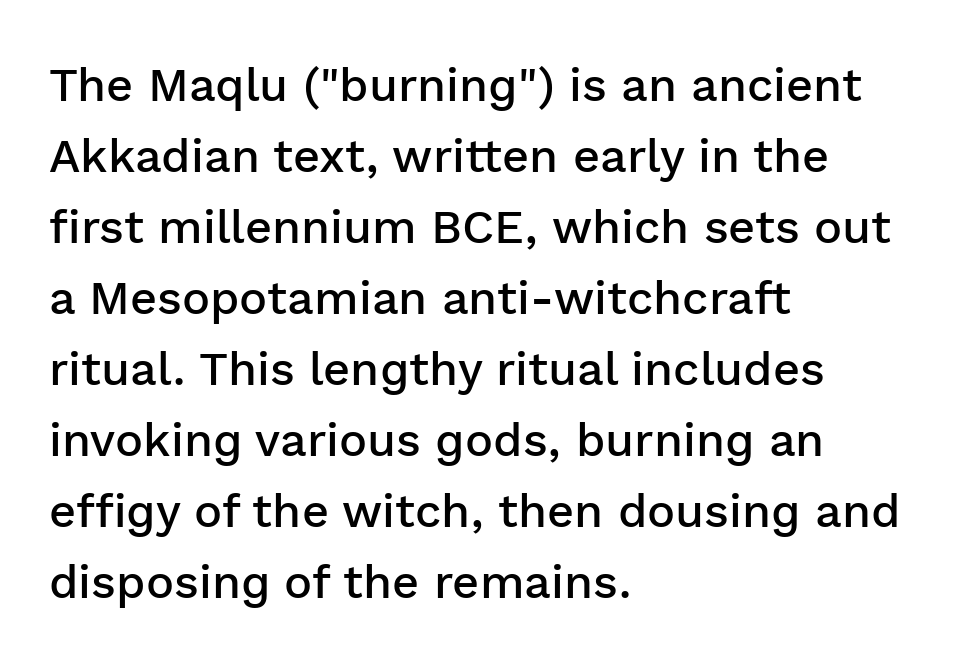
The image shows 47 px semibold sans-serif type, upright; set left-aligned, normal line spacing (1.51x), normal letter spacing, not underlined; low stroke contrast and a medium x-height.
